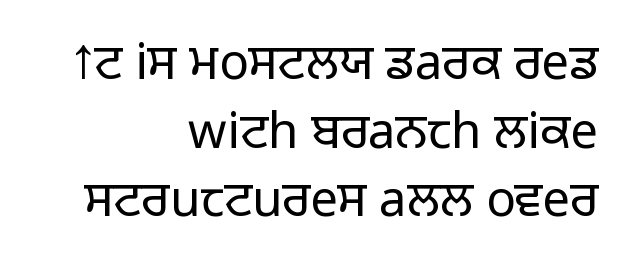
The image shows 49 px light sans-serif type, upright; set right-aligned, normal line spacing (1.4x), normal letter spacing, not underlined; low stroke contrast and a medium x-height.
